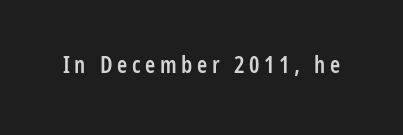
The image shows 23 px text type, upright; set unusually wide letter spacing (+0.2 em), not underlined.
